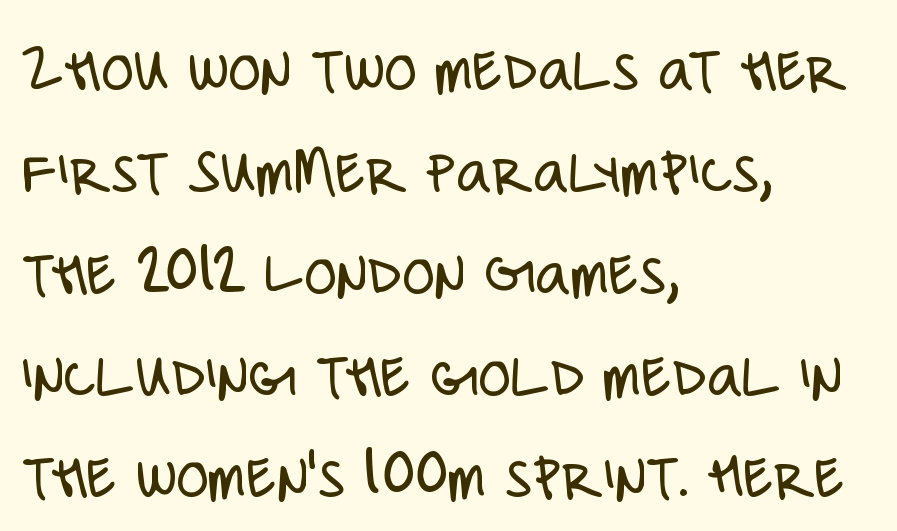
The image shows 67 px light, condensed sans-serif type, upright; set left-aligned, normal line spacing (1.52x), normal letter spacing, not underlined; low stroke contrast and a large x-height.
